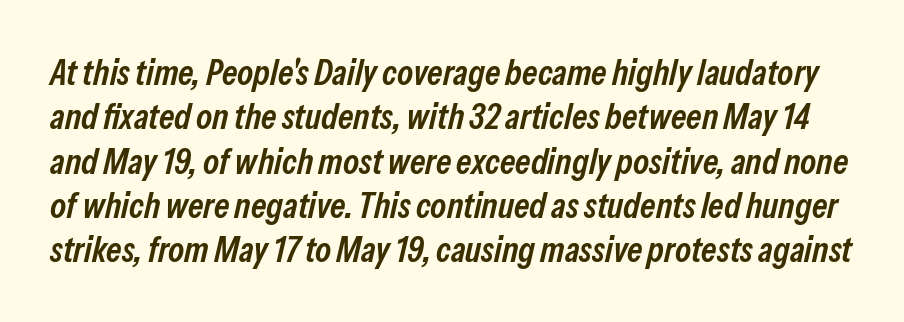
The image shows 36 px semibold, condensed type, italic (leaning right); set line spacing 1.23x, normal letter spacing, not underlined; low stroke contrast and a medium x-height.
